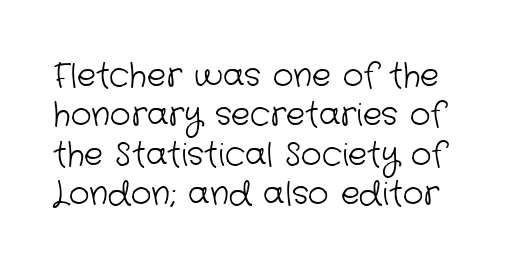
{"serif": "no", "bold": "no", "weight": "light", "width": "normal", "stroke_contrast": "low", "x_height": "medium", "monospaced": "no", "underline": "no", "line_spacing_ratio": 1.23, "letter_spacing": "normal", "letter_spacing_em": 0.0, "glyph_px": 32}
